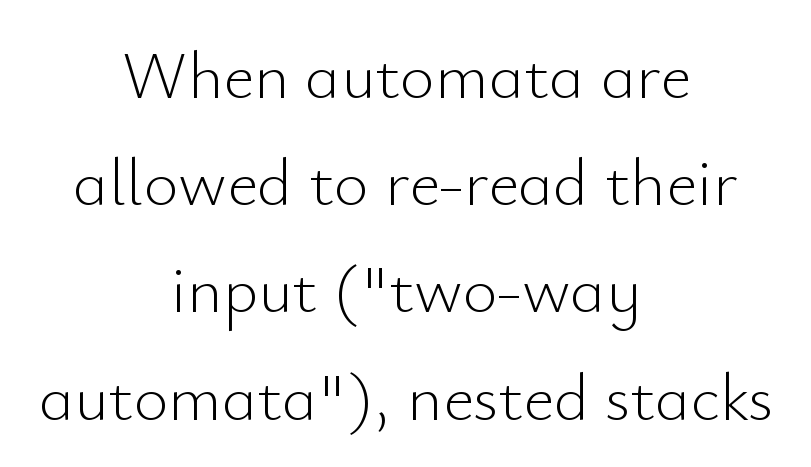
Q: Is the text bold? A: No.
Q: Is the text italic (slanted)? A: No, it is upright.
Q: Is the typeface a serif or a sans-serif typeface? A: Sans-serif.
Q: Is the text underlined? A: No.
Q: How is the paragraph aligned? A: Centered.
Q: Is the spacing between letters normal or unusually wide? A: Normal.
Q: Is the spacing between lines tight, normal or loose? A: Normal.
Q: Width (condensed, normal, or wide)? A: Normal.
Q: Stroke contrast? A: Low.
Q: x-height? A: Small.
Q: Monospaced? A: No.
